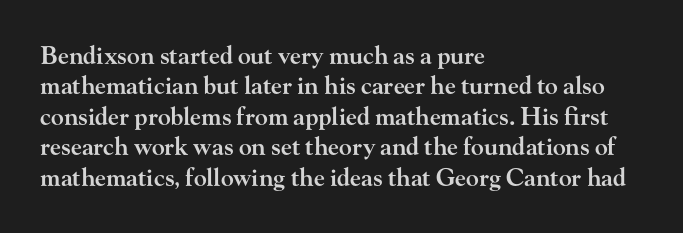
{"italic": "no", "bold": "semi", "underline": "no", "align": "left", "line_spacing": "normal", "line_spacing_ratio": 1.27, "letter_spacing": "normal", "letter_spacing_em": 0.0, "glyph_px": 24}
